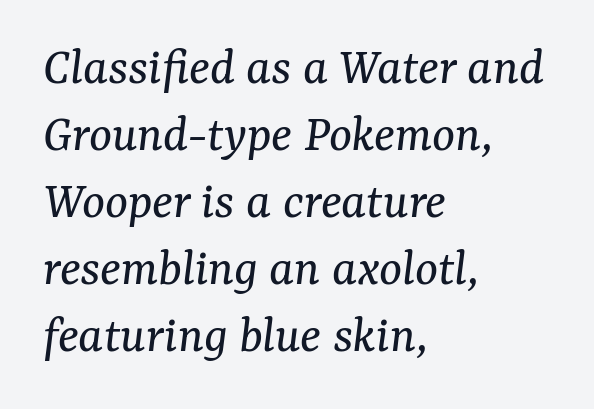
{"serif": "yes", "italic": "yes", "lean": "right", "slant_degrees": 7, "bold": "no", "weight": "regular", "width": "normal", "stroke_contrast": "medium", "x_height": "medium", "monospaced": "no", "underline": "no", "align": "left", "line_spacing_ratio": 1.24, "letter_spacing": "normal", "letter_spacing_em": 0.0, "glyph_px": 54}
